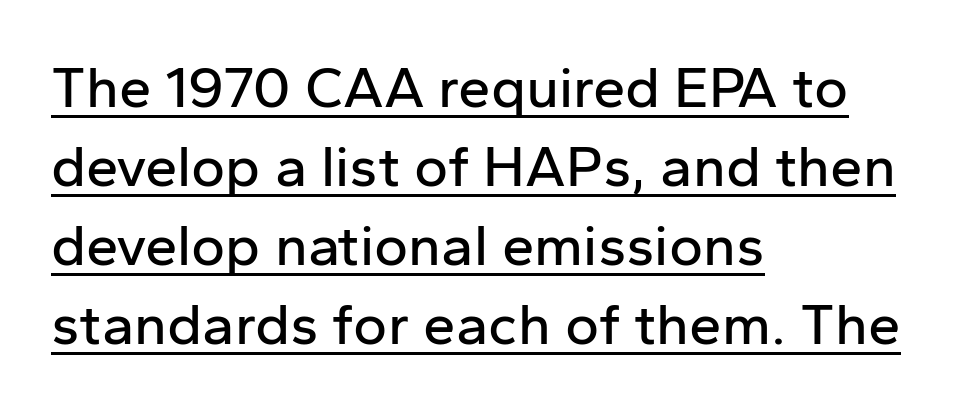
One-word summary of the alignment: left. Every stem runs plumb, perpendicular to the baseline. These lines are rendered in a variable-pitch font. Summary of vertical rhythm: regular, with standard interline spacing.
